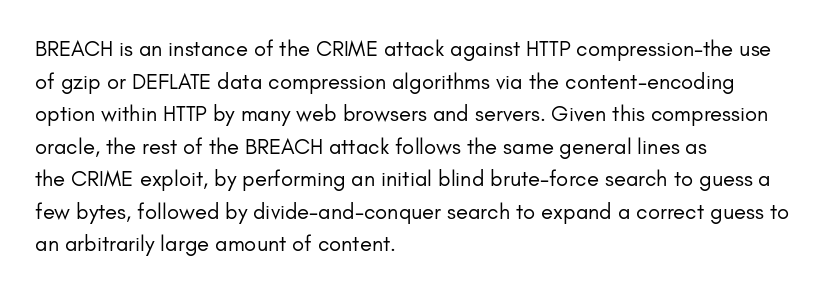
Q: Is the text bold? A: No.
Q: Is the text italic (slanted)? A: No, it is upright.
Q: Is the text underlined? A: No.
Q: How is the paragraph aligned? A: Left-aligned.
Q: Is the spacing between letters normal or unusually wide? A: Normal.
Q: Is the spacing between lines tight, normal or loose? A: Normal.
